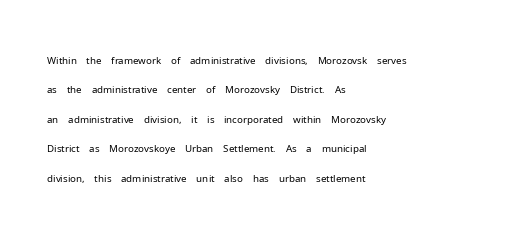
Q: Is the text bold? A: No.
Q: Is the text italic (slanted)? A: No, it is upright.
Q: Is the text underlined? A: No.
Q: How is the paragraph aligned? A: Left-aligned.
Q: Is the spacing between letters normal or unusually wide? A: Normal.
Q: Is the spacing between lines tight, normal or loose? A: Normal.
